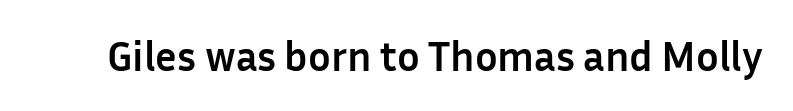
{"serif": "no", "italic": "no", "bold": "yes", "weight": "semibold", "width": "normal", "stroke_contrast": "low", "x_height": "medium", "monospaced": "no", "underline": "no", "letter_spacing": "normal", "letter_spacing_em": 0.0, "glyph_px": 42}
